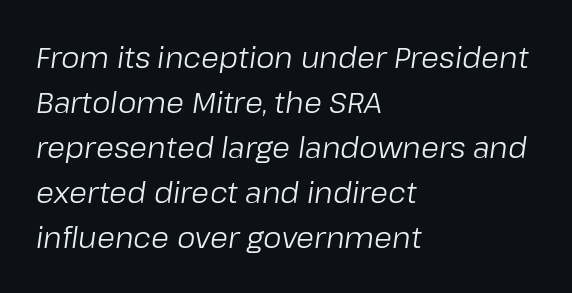
Yep, that's italic — everything's leaning. The letters sit at their default tracking, neither squeezed nor spread. Looks like regular typesetting: each glyph gets only the width it needs. Descender tails drop into unmarked territory.
